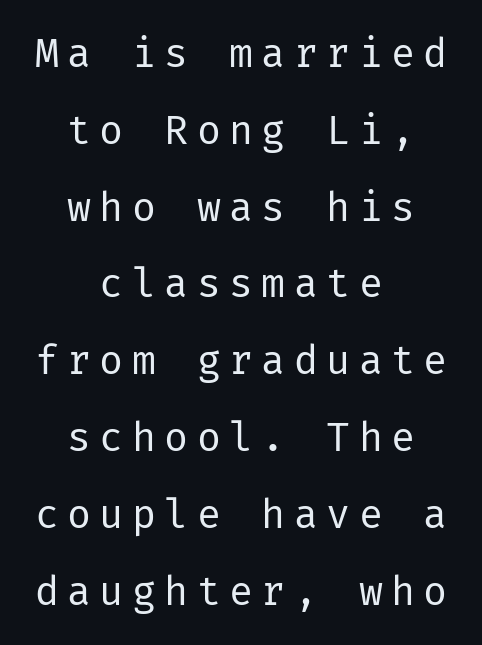
The image shows 40 px regular-weight sans-serif type, upright; set centered, loose line spacing (1.92x), unusually wide letter spacing (+0.21 em), not underlined; low stroke contrast and a medium x-height.
